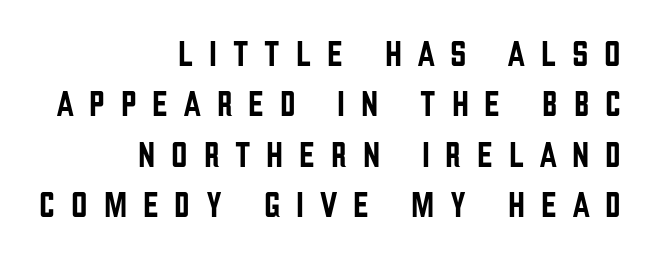
Is this a sans? Yes — the strokes have no serifs. Glyph-to-glyph distance is far greater than everyday printed text. These lines sit exactly where default settings would place them. The lettering stays uniformly vertical, giving the passage a roman look.
